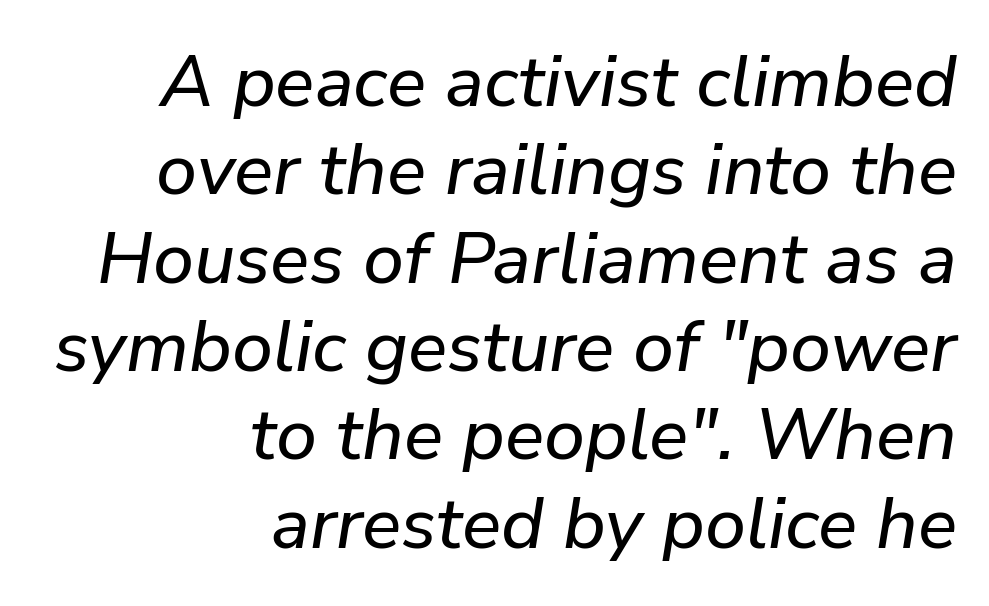
A typesetter would call this proportional, since set widths differ per character. Beneath every word, the page is bare. Does the lettering tilt? It does — this is italic. Line endings align vertically; line beginnings do not.
